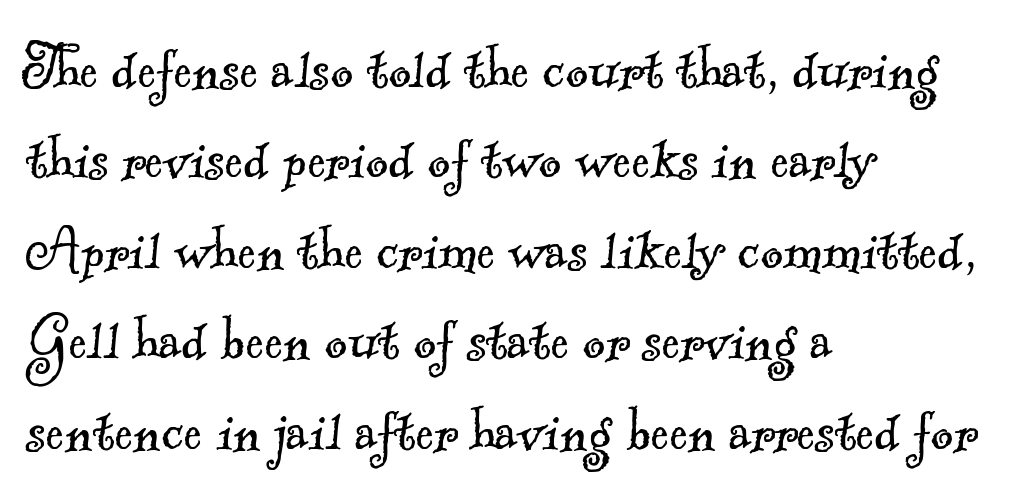
This is serif lettering, the kind often seen in printed books. The paragraph has a hard left edge and a soft right edge. This sample has the flowing, uneven cadence of proportional lettering. Successive baselines arrive at the customary interval. Letter spacing: default.
